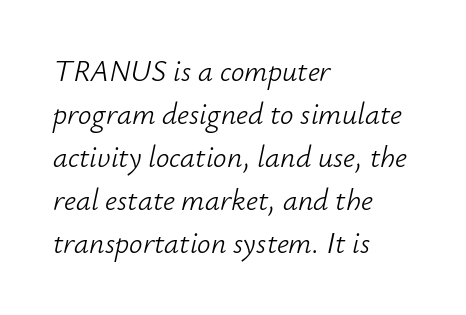
Layout note: lines flush left. Descenders hang freely into open space. Evenly set lines give the paragraph a standard silhouette. Is this a fixed-width face? No — the glyphs have proportional, varying widths.
